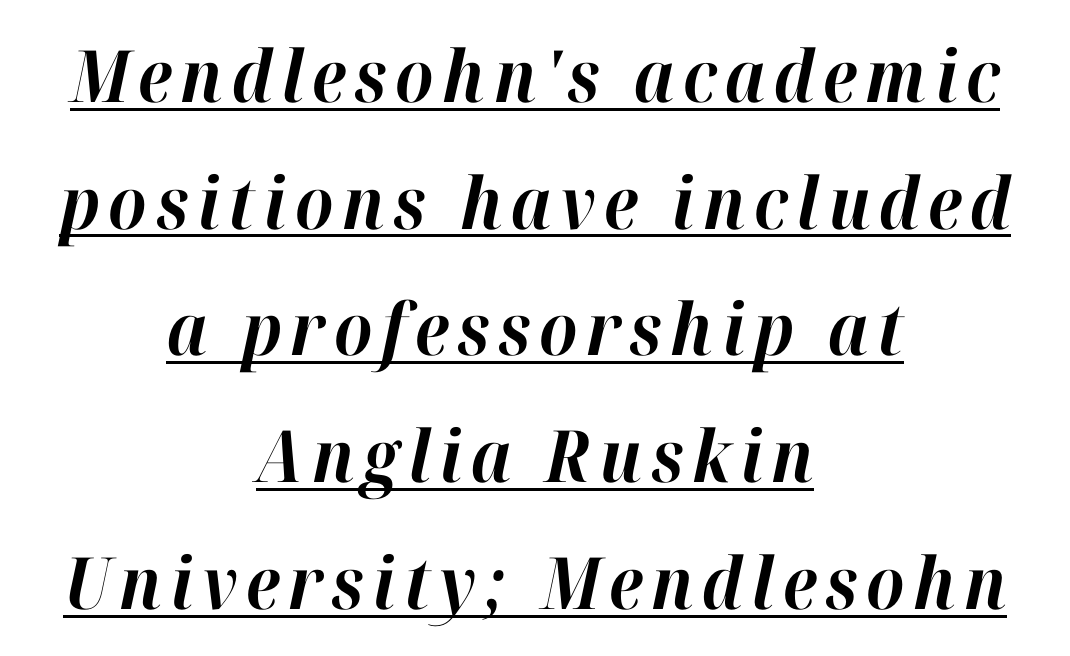
{"italic": "yes", "lean": "right", "slant_degrees": 12, "bold": "yes", "weight": "bold", "width": "normal", "stroke_contrast": "high", "x_height": "medium", "monospaced": "no", "underline": "yes", "align": "center", "line_spacing_ratio": 1.76, "glyph_px": 72}
